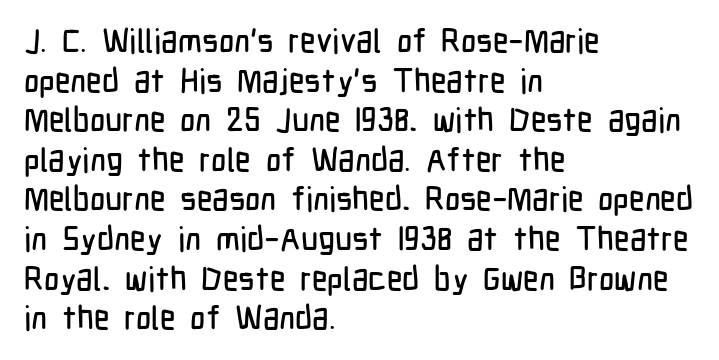
A typesetter would label this face a sans. If you drew a line through each stem, it would be perfectly vertical. Nobody drew a line under any word here. The lines are quadded left. Glyph-to-glyph distance matches everyday printed text. Is this a fixed-width face? No — the glyphs have proportional, varying widths.
